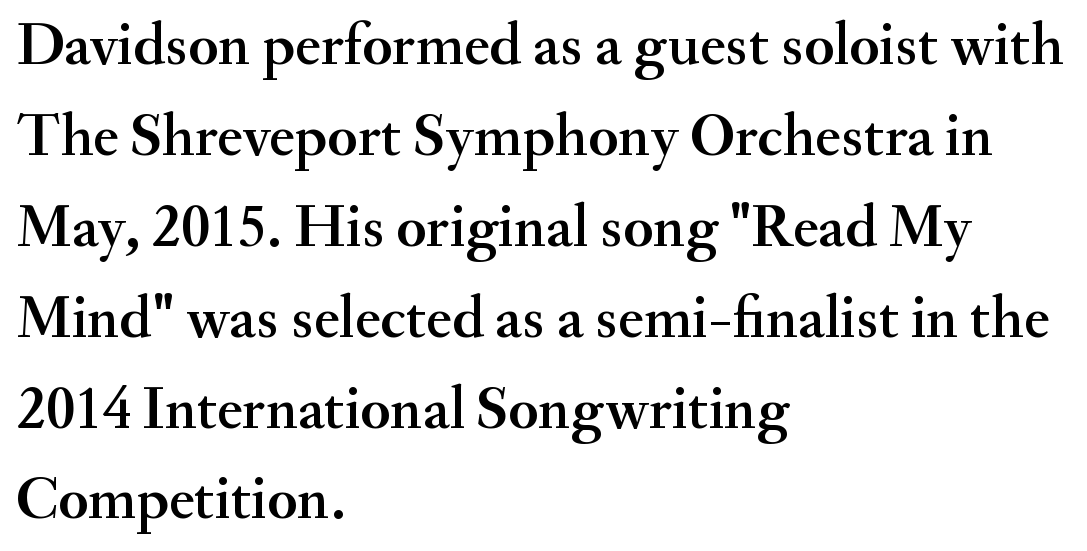
Q: Is the text italic (slanted)? A: No, it is upright.
Q: Is the typeface a serif or a sans-serif typeface? A: Serif.
Q: Is the text underlined? A: No.
Q: How is the paragraph aligned? A: Left-aligned.
Q: Is the spacing between letters normal or unusually wide? A: Normal.
Q: Is the spacing between lines tight, normal or loose? A: Normal.
Q: Width (condensed, normal, or wide)? A: Normal.
Q: Stroke contrast? A: Medium.
Q: x-height? A: Small.
Q: Monospaced? A: No.
